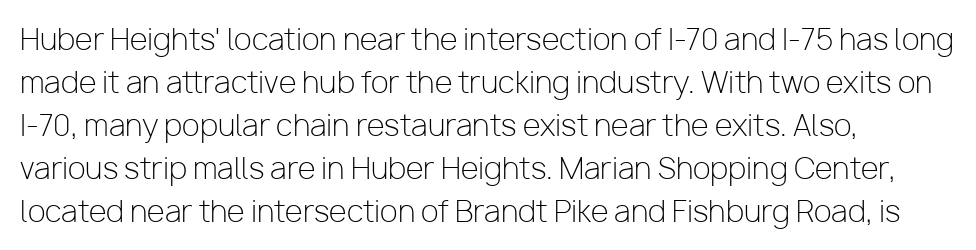
Observe the absence of serifs on each vertical stroke in this sample. Posture: straight, roman, zero tilt. Short and long lines alike share a common starting point at left. Letter spacing: default.
